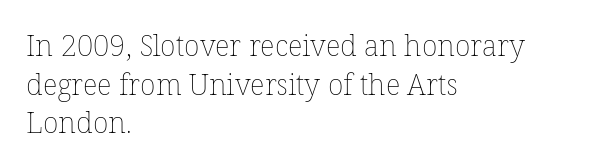
Q: Is the text bold? A: No.
Q: Is the text italic (slanted)? A: No, it is upright.
Q: Is the text underlined? A: No.
Q: How is the paragraph aligned? A: Left-aligned.
Q: Is the spacing between letters normal or unusually wide? A: Normal.
Q: Is the spacing between lines tight, normal or loose? A: Normal.
Q: Width (condensed, normal, or wide)? A: Normal.
Q: Stroke contrast? A: Low.
Q: x-height? A: Medium.
Q: Monospaced? A: No.
